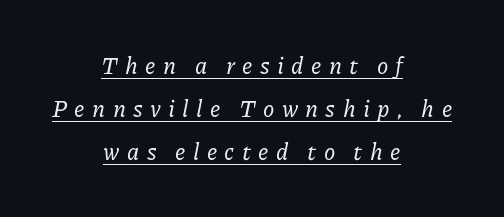
Does the copy run flush right? No — it is centered line by line. Display-style spreading of the glyphs; the letterfit is very open. Honestly, the underline is the first thing you notice here. The glyphs look as if they've been sheared to an angle.
